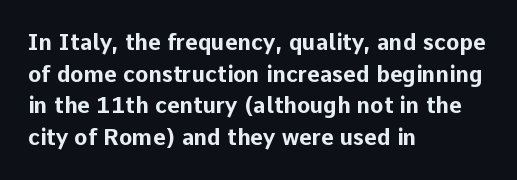
Q: Is the text bold? A: Yes.
Q: Is the text italic (slanted)? A: No, it is upright.
Q: Is the text underlined? A: No.
Q: How is the paragraph aligned? A: Left-aligned.
Q: Is the spacing between letters normal or unusually wide? A: Normal.
Q: Is the spacing between lines tight, normal or loose? A: Normal.
